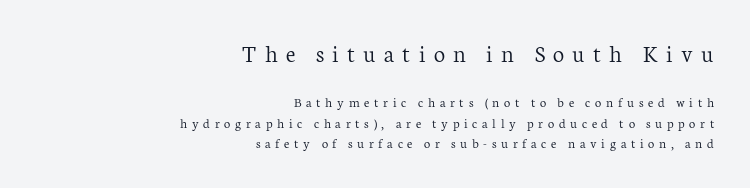
The image shows 25 px text type, upright; set right-aligned, normal line spacing (1.45x), unusually wide letter spacing (+0.33 em), not underlined; the first (top) block is 1.79x larger.
